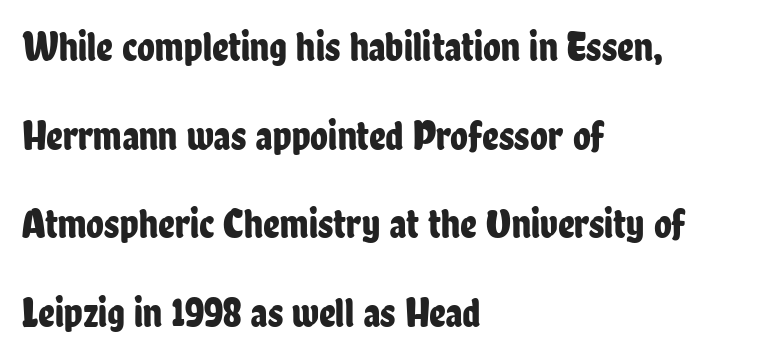
The image shows 41 px condensed sans-serif type, upright; set left-aligned, loose line spacing (2.16x), normal letter spacing, not underlined; low stroke contrast and a medium x-height.
